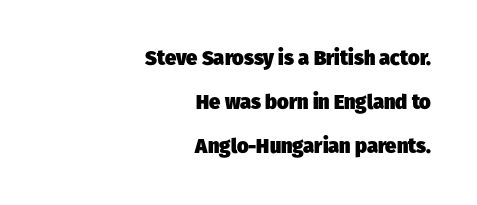
Q: Is the text bold? A: Yes.
Q: Is the text underlined? A: No.
Q: How is the paragraph aligned? A: Right-aligned.
Q: Is the spacing between letters normal or unusually wide? A: Normal.
Q: Is the spacing between lines tight, normal or loose? A: Loose.
